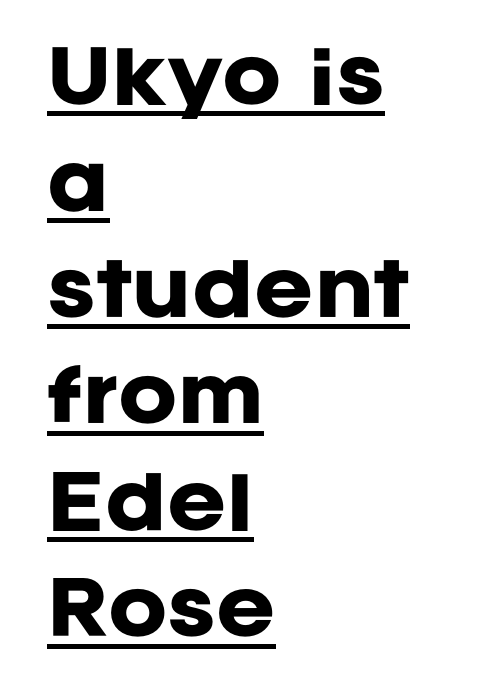
Layout note: lines flush left. Varying glyph widths throughout — classic text-font behaviour. Characters remain perfectly vertical along every line. Beneath each row of characters lies a ruled line. Caption: bold face, heavy strokes.
